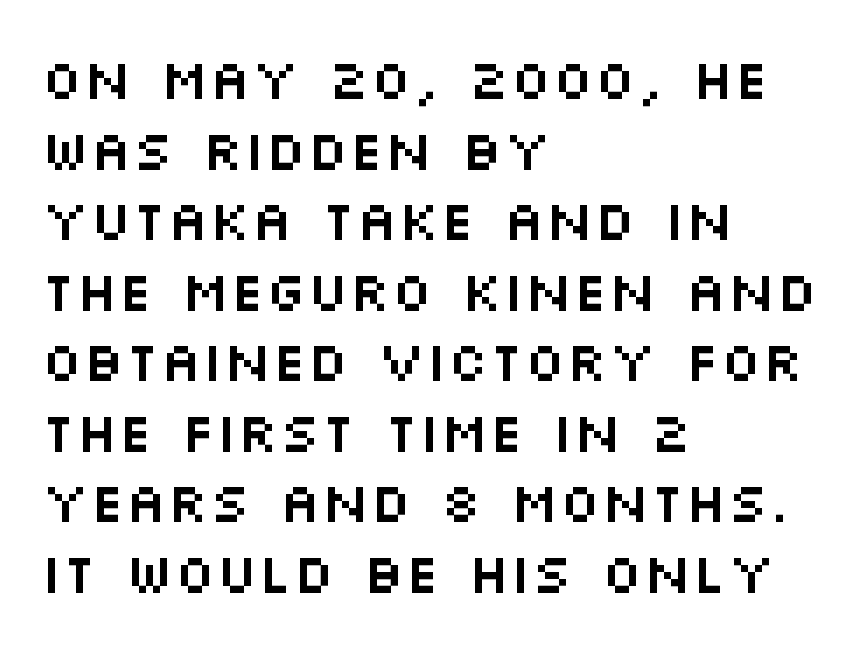
The image shows 56 px wide sans-serif type, upright; set left-aligned, normal line spacing (1.26x), normal letter spacing, not underlined; medium stroke contrast and a large x-height.
